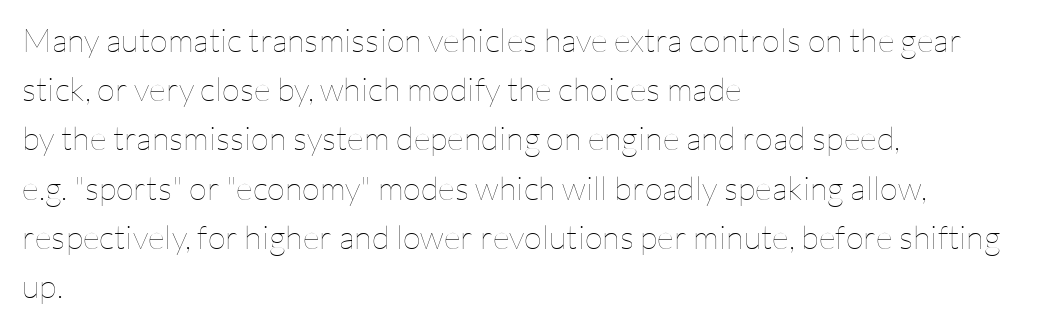
Q: Is the text bold? A: No.
Q: Is the text italic (slanted)? A: No, it is upright.
Q: Is the text underlined? A: No.
Q: How is the paragraph aligned? A: Left-aligned.
Q: Is the spacing between letters normal or unusually wide? A: Normal.
Q: Is the spacing between lines tight, normal or loose? A: Normal.
Q: Width (condensed, normal, or wide)? A: Normal.
Q: Stroke contrast? A: Low.
Q: x-height? A: Medium.
Q: Monospaced? A: No.
